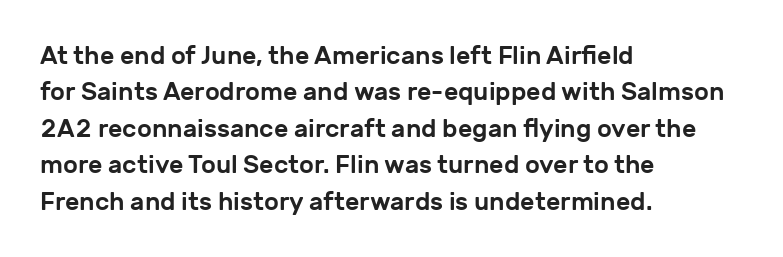
The image shows 25 px text type, upright; set left-aligned, normal line spacing (1.46x), normal letter spacing, not underlined.
